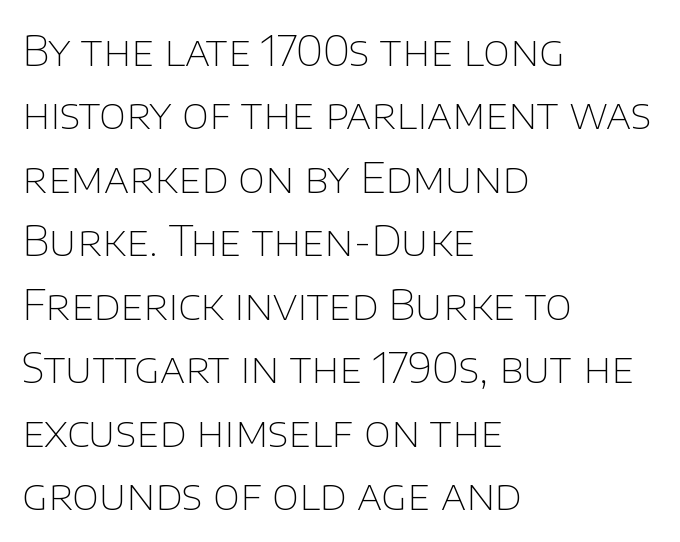
Q: Is the text bold? A: No.
Q: Is the text italic (slanted)? A: No, it is upright.
Q: Is the typeface a serif or a sans-serif typeface? A: Sans-serif.
Q: Is the text underlined? A: No.
Q: How is the paragraph aligned? A: Left-aligned.
Q: Is the spacing between letters normal or unusually wide? A: Normal.
Q: Is the spacing between lines tight, normal or loose? A: Normal.
Q: Width (condensed, normal, or wide)? A: Normal.
Q: Stroke contrast? A: Low.
Q: x-height? A: Large.
Q: Monospaced? A: No.
